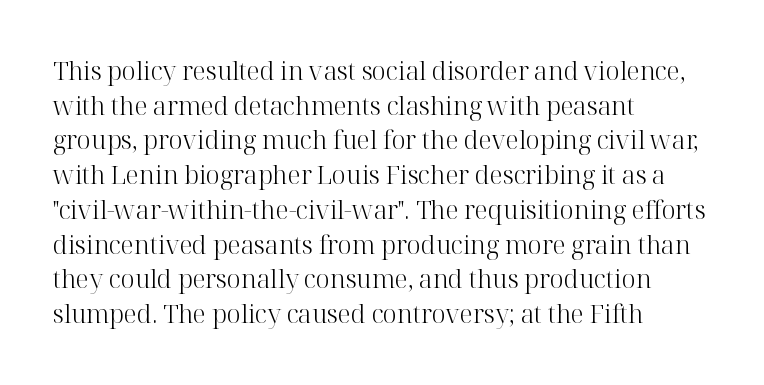
The image shows 25 px text type, upright; set left-aligned, normal line spacing (1.39x), normal letter spacing, not underlined.
